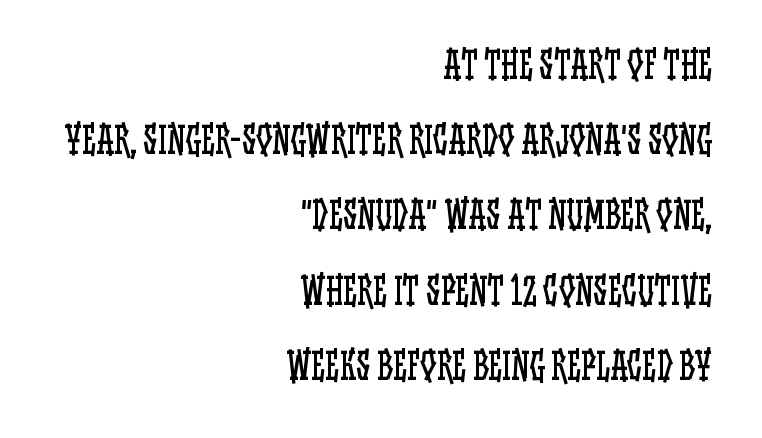
Horizontally, the lines are justified to the trailing edge only. Weight: not bold — regular or lighter. The space directly below the letters is spotless. The tracking reads as untouched default to a designer's eye. Widely set lines give the paragraph a tall, airy silhouette.
